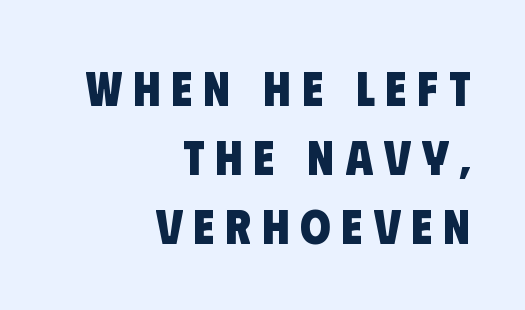
{"serif": "no", "bold": "yes", "weight": "heavy", "width": "condensed", "stroke_contrast": "low", "x_height": "large", "monospaced": "no", "underline": "no", "align": "right", "line_spacing": "normal", "line_spacing_ratio": 1.41, "letter_spacing": "wide", "letter_spacing_em": 0.22, "glyph_px": 49}
